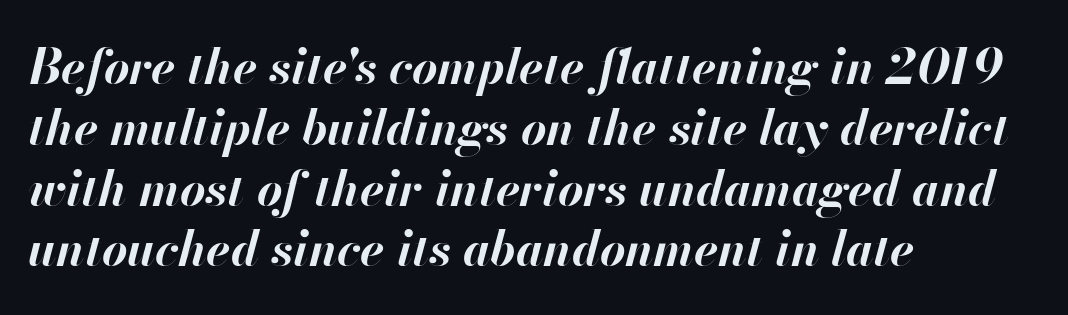
The image shows 49 px bold type, italic (leaning right); set left-aligned, line spacing 1.24x, normal letter spacing, not underlined; high stroke contrast and a small x-height.
